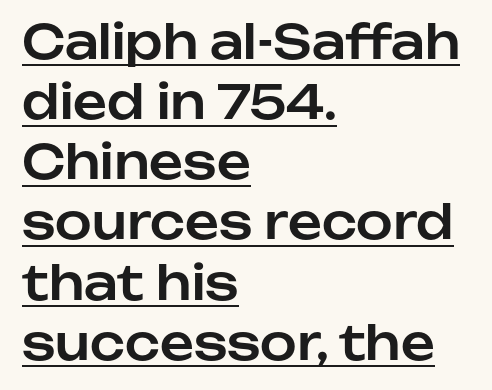
{"serif": "no", "italic": "no", "width": "normal", "stroke_contrast": "low", "x_height": "medium", "monospaced": "no", "underline": "yes", "align": "left", "line_spacing": "normal", "line_spacing_ratio": 1.28, "letter_spacing": "normal", "letter_spacing_em": 0.0, "glyph_px": 47}
